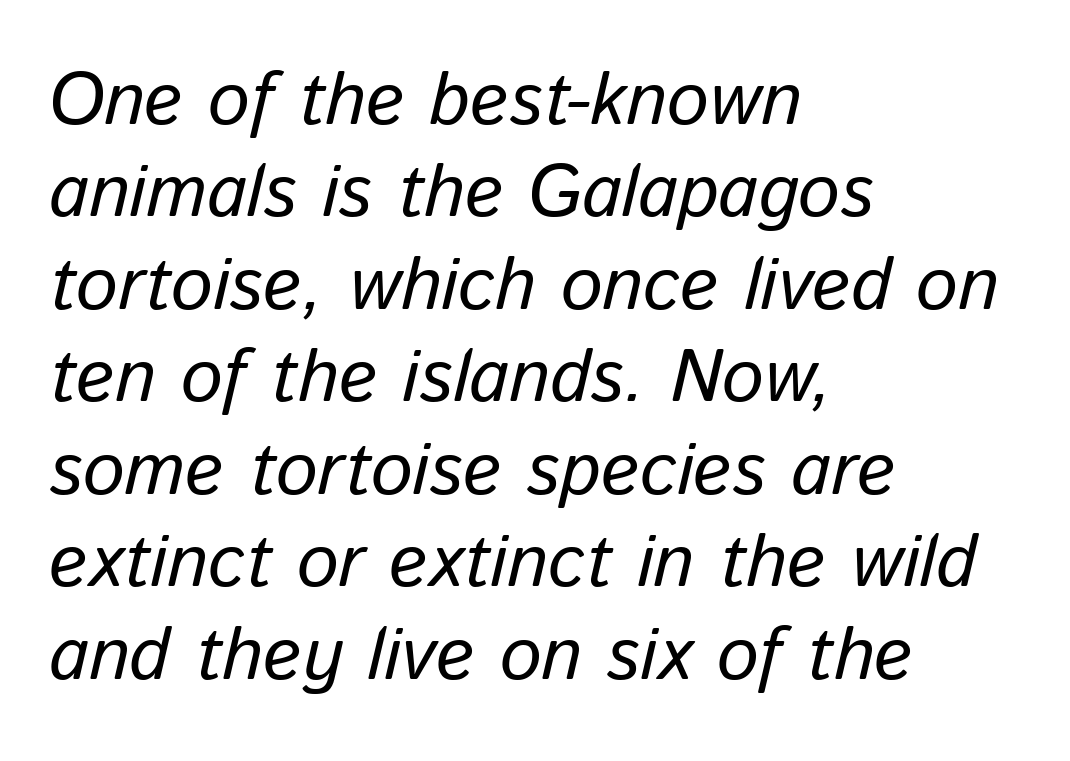
The image shows 74 px regular-weight type, italic (leaning right); set left-aligned, normal line spacing (1.25x), normal letter spacing, not underlined; low stroke contrast and a medium x-height.
